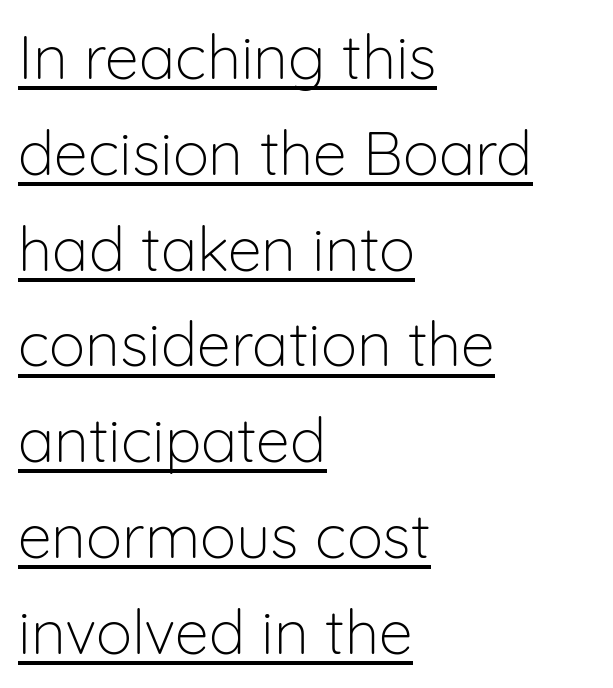
Alignment: flush left. Look at the tracking — it's just the regular setting, nothing added. The vertical gap from one line to the next is medium. Typographically, this falls in the sans-serif category. Rendered with straight, roman letterforms. Note the varied advance widths — an 'i' is clearly narrower than an 'm'.
